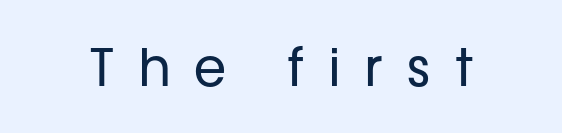
Is the type heavy? It reads as light-to-regular instead. Varying glyph widths throughout — classic text-font behaviour. The face used here is rendered with a markedly widened letterfit. The baseline area is clear. Regarding serifs, this sample does without them.
